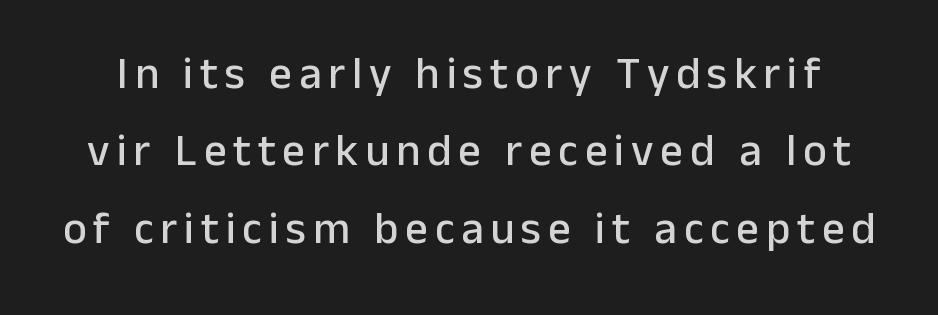
{"serif": "no", "italic": "no", "width": "normal", "stroke_contrast": "low", "x_height": "medium", "monospaced": "no", "underline": "no", "line_spacing_ratio": 1.72, "glyph_px": 45}
